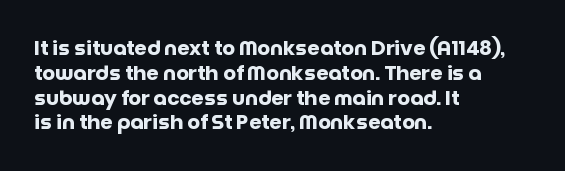
Line starts are locked; line ends wander. Tracking value appears to be zero — textbook default spacing. Style check: upright. Rule under the text: the space is simply empty. Heavy-handed strokes throughout: this text is bold.
